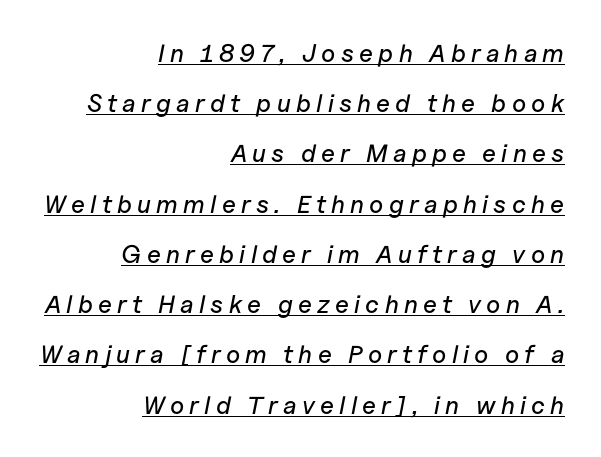
The image shows 25 px text type, italic (leaning right); set right-aligned, loose line spacing (2.01x), unusually wide letter spacing (+0.21 em), underlined.
